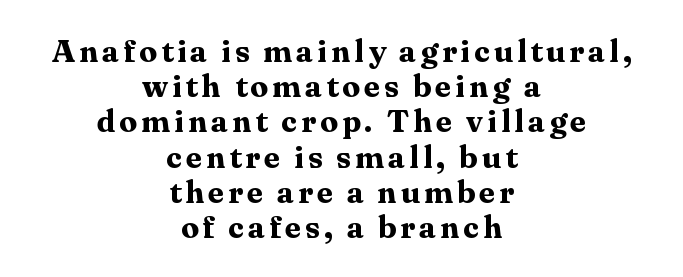
{"serif": "yes", "italic": "no", "bold": "yes", "weight": "bold", "width": "normal", "stroke_contrast": "medium", "x_height": "medium", "monospaced": "no", "underline": "no", "align": "center", "line_spacing": "tight", "line_spacing_ratio": 1.1, "glyph_px": 32}
